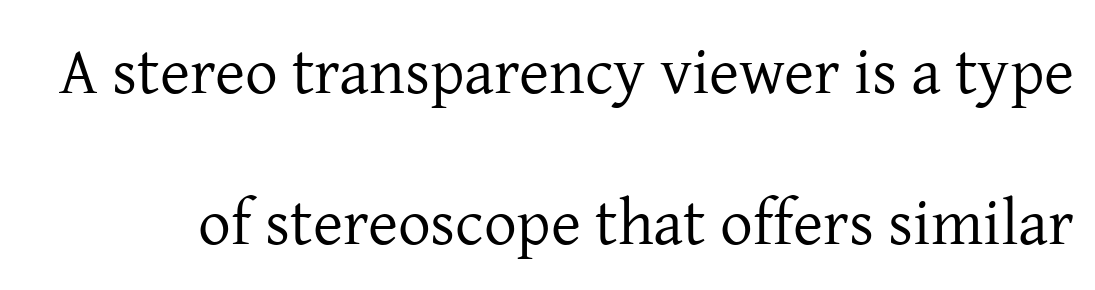
The image shows 65 px regular-weight serif type, upright; set loose line spacing (2.33x), normal letter spacing, not underlined; low stroke contrast and a medium x-height.
